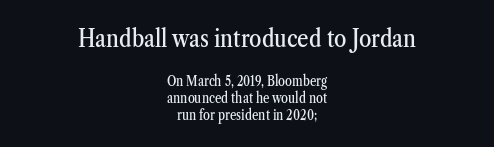
Q: Is the text italic (slanted)? A: No, it is upright.
Q: Is the text underlined? A: No.
Q: How is the paragraph aligned? A: Centered.
Q: Is the spacing between letters normal or unusually wide? A: Normal.
Q: Which block of text is set in a larger size, the first (top) or the second (bottom)? A: The first (top) one.
